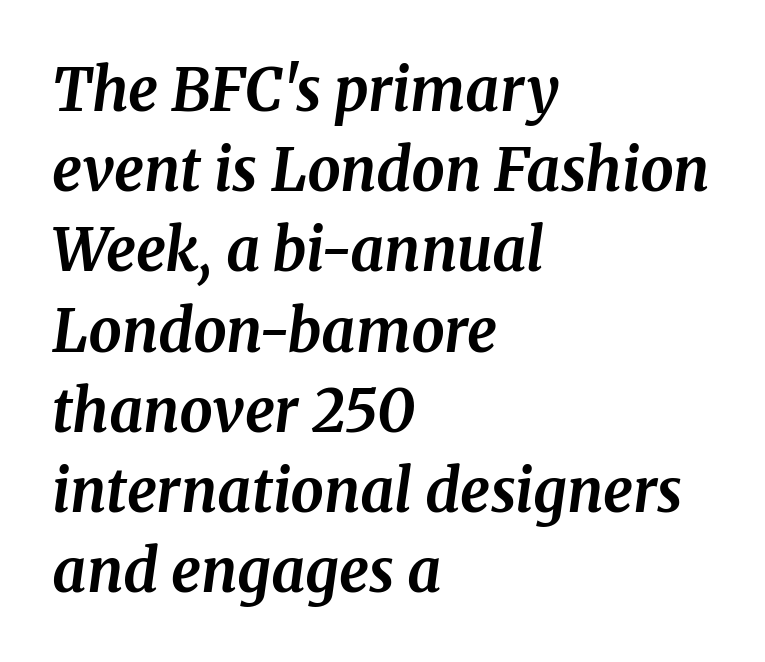
{"serif": "yes", "italic": "yes", "lean": "right", "slant_degrees": 8, "bold": "yes", "weight": "bold", "width": "normal", "stroke_contrast": "medium", "x_height": "medium", "monospaced": "no", "underline": "no", "align": "left", "line_spacing": "normal", "line_spacing_ratio": 1.36, "letter_spacing": "normal", "letter_spacing_em": 0.0, "glyph_px": 59}
